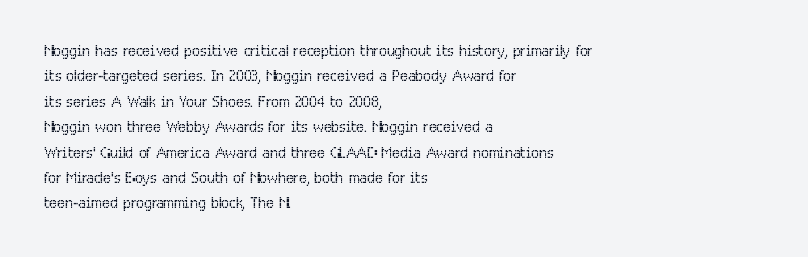
The image shows 21 px text type, upright; set left-aligned, line spacing 1.21x, normal letter spacing, not underlined.
